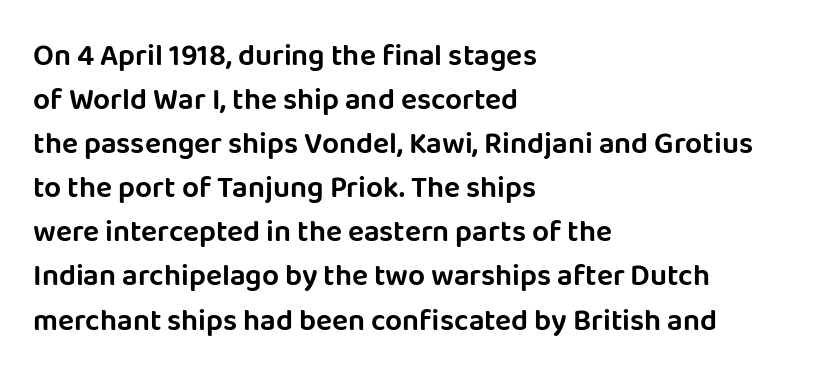
{"serif": "no", "italic": "no", "width": "normal", "stroke_contrast": "low", "x_height": "large", "monospaced": "no", "underline": "no", "align": "left", "line_spacing": "normal", "line_spacing_ratio": 1.47, "letter_spacing": "normal", "letter_spacing_em": 0.0, "glyph_px": 30}
